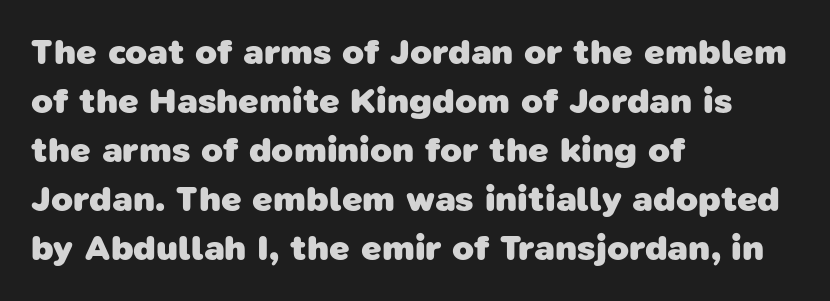
Compared with typical paragraphs, the rows here are spaced about the same. The letters advance in unequal steps, a hallmark of proportional type. Letters rest on an invisible, unmarked baseline. What kind of face is this? One without serifs — a sans. In terms of weight, the rendering is a true, heavy bold.
